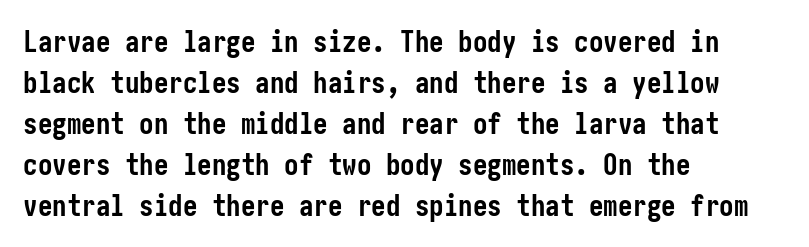
{"serif": "no", "italic": "no", "bold": "yes", "weight": "semibold", "width": "condensed", "stroke_contrast": "low", "x_height": "medium", "underline": "no", "align": "left", "line_spacing": "normal", "line_spacing_ratio": 1.41, "letter_spacing": "normal", "letter_spacing_em": 0.0, "glyph_px": 29}
